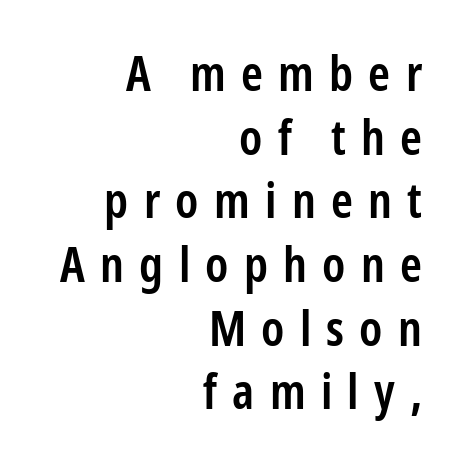
Q: Is the text bold? A: Semi-bold.
Q: Is the text italic (slanted)? A: No, it is upright.
Q: Is the typeface a serif or a sans-serif typeface? A: Sans-serif.
Q: Is the text underlined? A: No.
Q: How is the paragraph aligned? A: Right-aligned.
Q: Is the spacing between letters normal or unusually wide? A: Unusually wide.
Q: Is the spacing between lines tight, normal or loose? A: Normal.
Q: Width (condensed, normal, or wide)? A: Condensed.
Q: Stroke contrast? A: Low.
Q: x-height? A: Medium.
Q: Monospaced? A: No.
